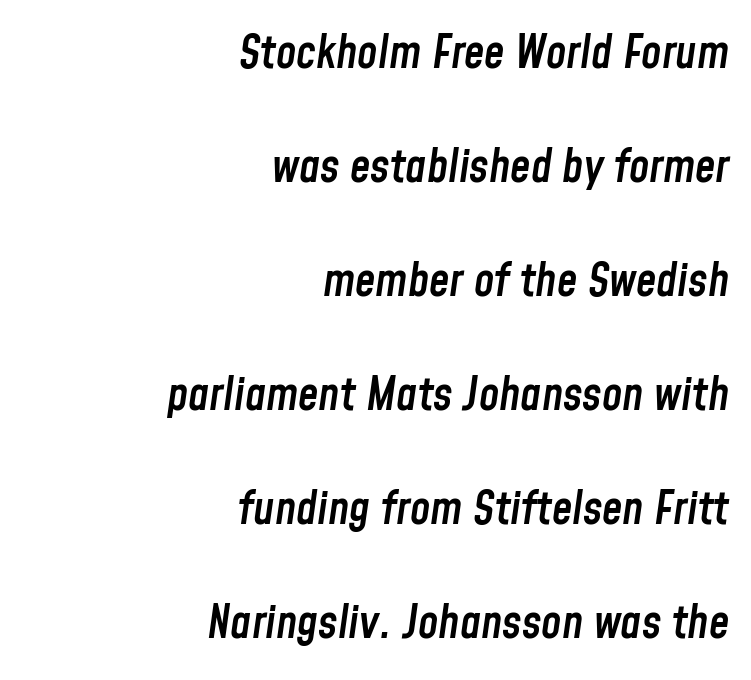
Is this a fixed-width face? No — the glyphs have proportional, varying widths. Line endings align vertically; line beginnings do not. Tracking here is standard; glyphs follow each other at the usual distance. What weight is shown? A semibold, between regular and bold. Underline: absent.
